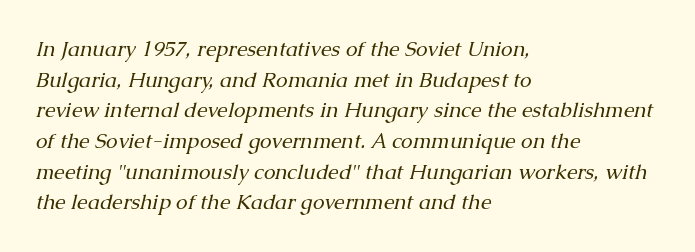
Q: Is the text bold? A: No.
Q: Is the text italic (slanted)? A: Yes, it leans right by about 13 degrees.
Q: Is the text underlined? A: No.
Q: How is the paragraph aligned? A: Left-aligned.
Q: Is the spacing between letters normal or unusually wide? A: Normal.
Q: Is the spacing between lines tight, normal or loose? A: Normal.
